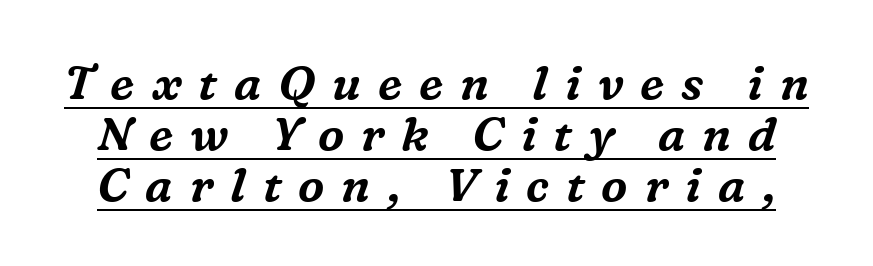
Q: Is the text italic (slanted)? A: Yes, it leans right by about 16 degrees.
Q: Is the typeface a serif or a sans-serif typeface? A: Serif.
Q: Is the text underlined? A: Yes.
Q: Is the spacing between letters normal or unusually wide? A: Unusually wide.
Q: Is the spacing between lines tight, normal or loose? A: Tight.
Q: Width (condensed, normal, or wide)? A: Normal.
Q: Stroke contrast? A: Medium.
Q: x-height? A: Medium.
Q: Monospaced? A: No.
